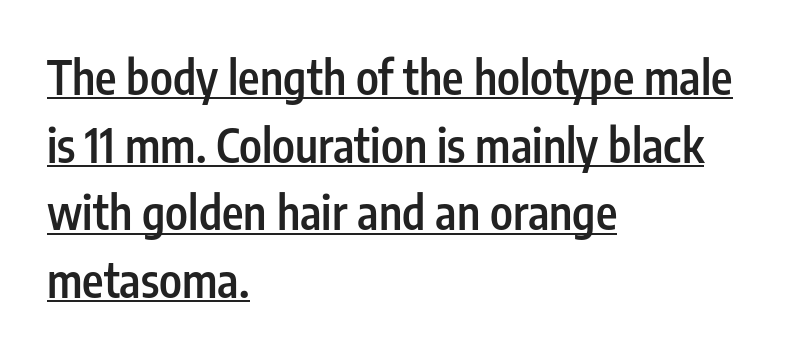
The paragraph has a hard left edge and a soft right edge. Spacing verdict: proportional, widths tailored to each character. Every character sits straight up, as roman type does. These words are printed semibold, heavier than regular yet not bold. Letterform terminals end flat and unadorned throughout the passage. A typesetter would call this zero additional tracking.
